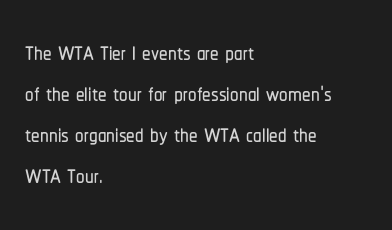
The image shows 34 px condensed sans-serif type, upright; set left-aligned, line spacing 1.21x, normal letter spacing, not underlined; low stroke contrast and a medium x-height.
